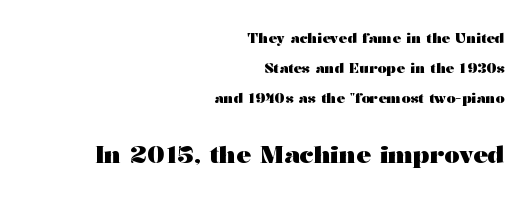
Q: Is the text bold? A: Yes.
Q: Is the text italic (slanted)? A: No, it is upright.
Q: Is the text underlined? A: No.
Q: How is the paragraph aligned? A: Right-aligned.
Q: Is the spacing between letters normal or unusually wide? A: Normal.
Q: Is the spacing between lines tight, normal or loose? A: Loose.
Q: Which block of text is set in a larger size, the first (top) or the second (bottom)? A: The second (bottom) one.
